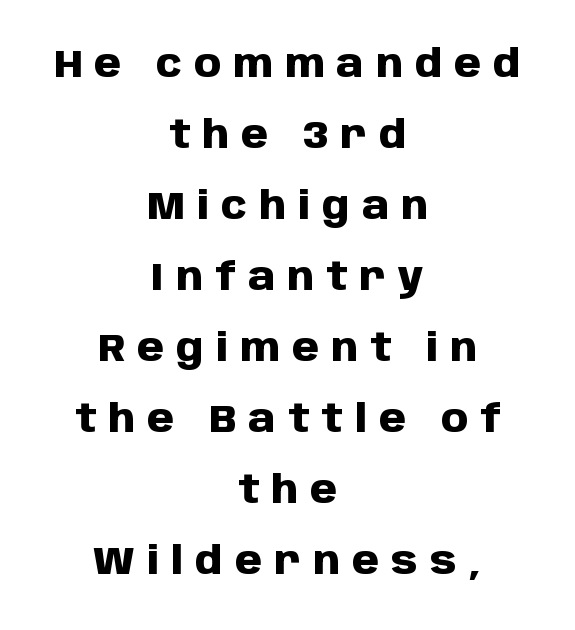
{"serif": "no", "italic": "no", "bold": "yes", "weight": "heavy", "width": "normal", "stroke_contrast": "low", "x_height": "large", "monospaced": "no", "underline": "no", "align": "center", "line_spacing_ratio": 1.82, "letter_spacing": "wide", "letter_spacing_em": 0.31, "glyph_px": 39}
